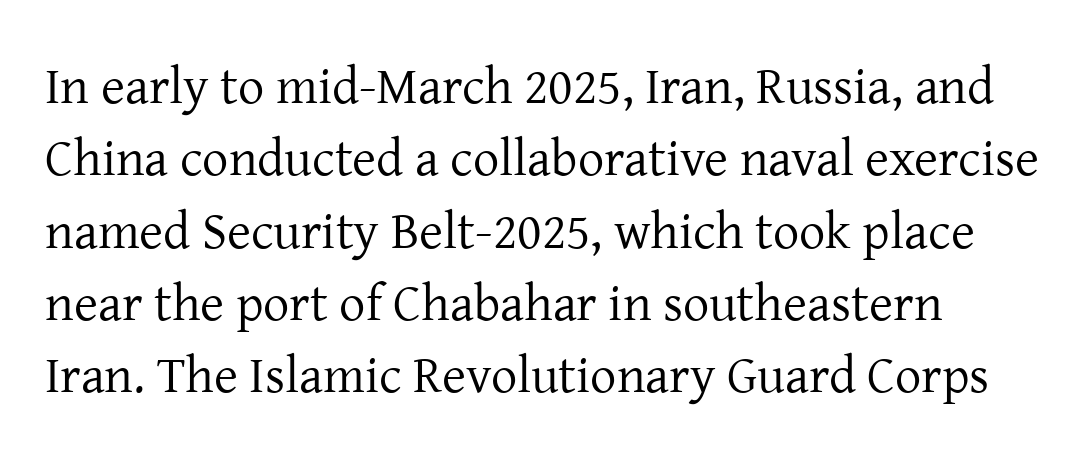
The image shows 52 px regular-weight serif type, upright; set normal line spacing (1.39x), normal letter spacing, not underlined; low stroke contrast and a medium x-height.
